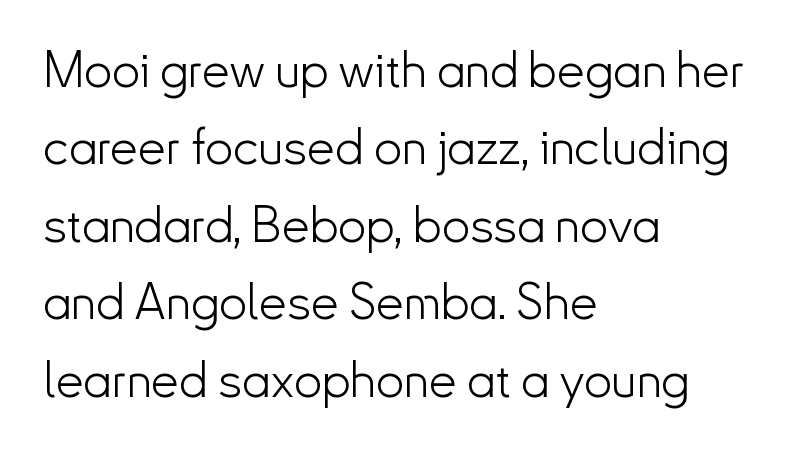
The image shows 50 px light sans-serif type, upright; set left-aligned, normal line spacing (1.55x), normal letter spacing, not underlined; low stroke contrast and a small x-height.
